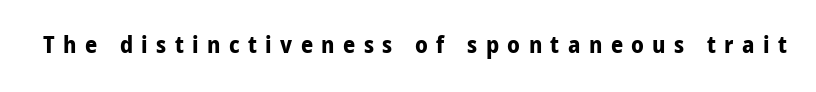
Q: Is the text bold? A: Yes.
Q: Is the text italic (slanted)? A: No, it is upright.
Q: Is the text underlined? A: No.
Q: Is the spacing between letters normal or unusually wide? A: Unusually wide.
